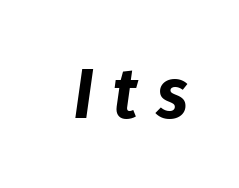
Bold? Absolutely — the strokes are thick and heavy. Nobody drew a line under any word here. Honestly, the letter spacing is so wide it's the main thing you notice. These lines were composed using italics. Here the designer chose a conventional face with non-uniform glyph widths.
